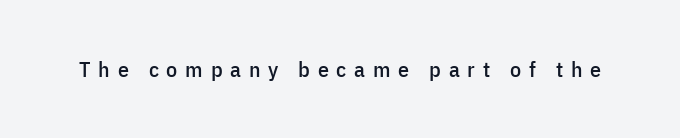
Q: Is the text italic (slanted)? A: No, it is upright.
Q: Is the text underlined? A: No.
Q: Is the spacing between letters normal or unusually wide? A: Unusually wide.
